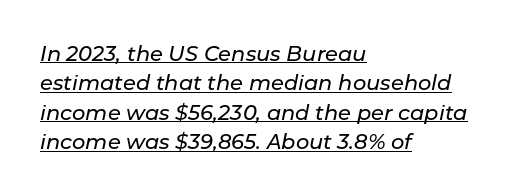
{"italic": "yes", "lean": "right", "slant_degrees": 11, "underline": "yes", "align": "left", "line_spacing": "normal", "line_spacing_ratio": 1.4, "letter_spacing": "normal", "letter_spacing_em": 0.0, "glyph_px": 21}
